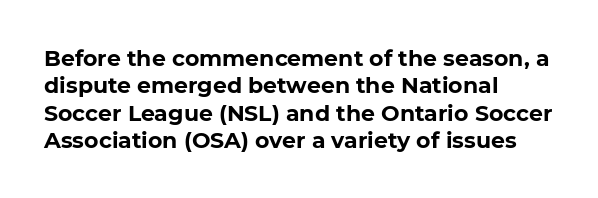
Q: Is the text bold? A: Yes.
Q: Is the text underlined? A: No.
Q: How is the paragraph aligned? A: Left-aligned.
Q: Is the spacing between letters normal or unusually wide? A: Normal.
